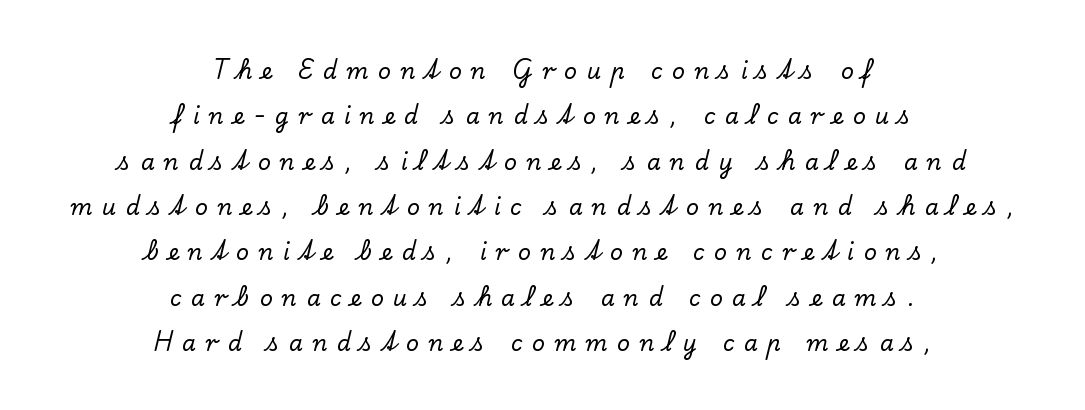
Q: Is the text italic (slanted)? A: Yes.
Q: Is the text underlined? A: No.
Q: How is the paragraph aligned? A: Centered.
Q: Is the spacing between letters normal or unusually wide? A: Unusually wide.
Q: Is the spacing between lines tight, normal or loose? A: Loose.
